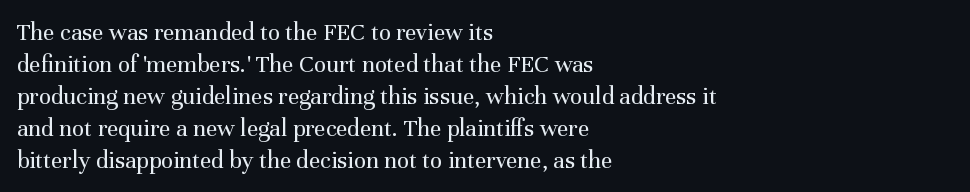
Q: Is the text bold? A: No.
Q: Is the text italic (slanted)? A: No, it is upright.
Q: Is the text underlined? A: No.
Q: How is the paragraph aligned? A: Left-aligned.
Q: Is the spacing between letters normal or unusually wide? A: Normal.
Q: Is the spacing between lines tight, normal or loose? A: Normal.
